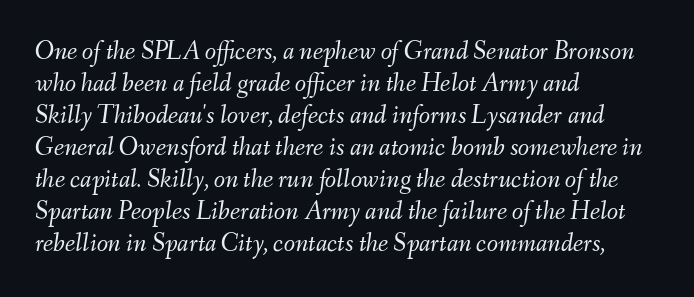
Letters have the restrained weight of plain body copy at most. Clear beneath every line of the passage. Horizontal alignment here is leftward, the default for most running prose. These lines were composed using italics. Letter spacing: default.
